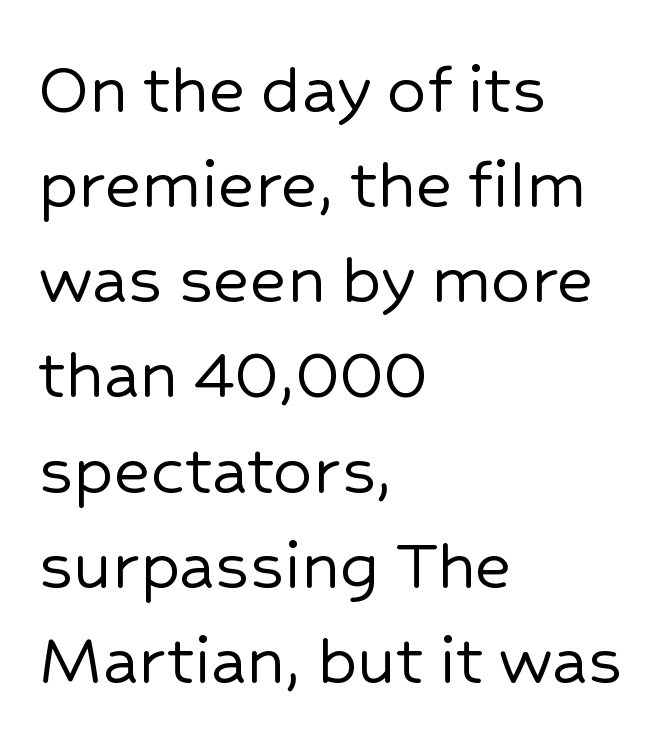
A student would call this left alignment; a typographer would say flush left, rag right. Short note: letters normally spaced. The passage shown is typed in a proportional face where columns would drift. In terms of posture, this sample is upright. Plain, unruled lines of type.
